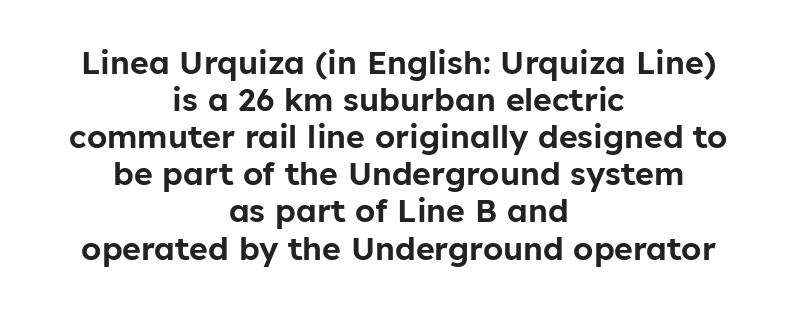
The image shows 32 px sans-serif type, upright; set centered, line spacing 1.16x, normal letter spacing, not underlined; low stroke contrast and a medium x-height.
